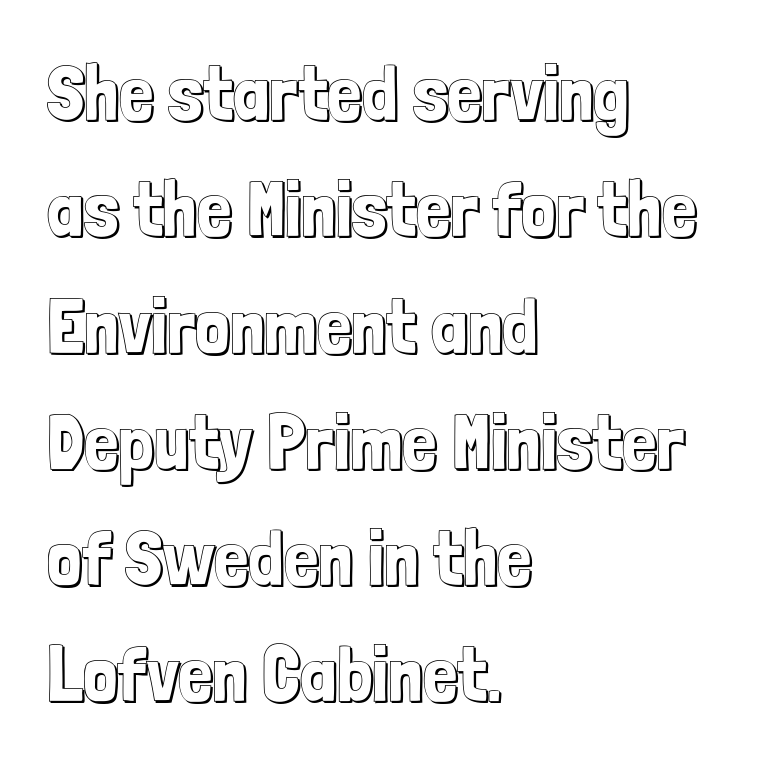
Think of a printed novel: that variable character pitch is what you see here. The axis of the letterforms is exactly vertical. Compared with typical body copy, the letter spacing here is the same. Reading down the column, the eye jumps a familiar distance to each next line. These lines are set flush left with a ragged right edge.
